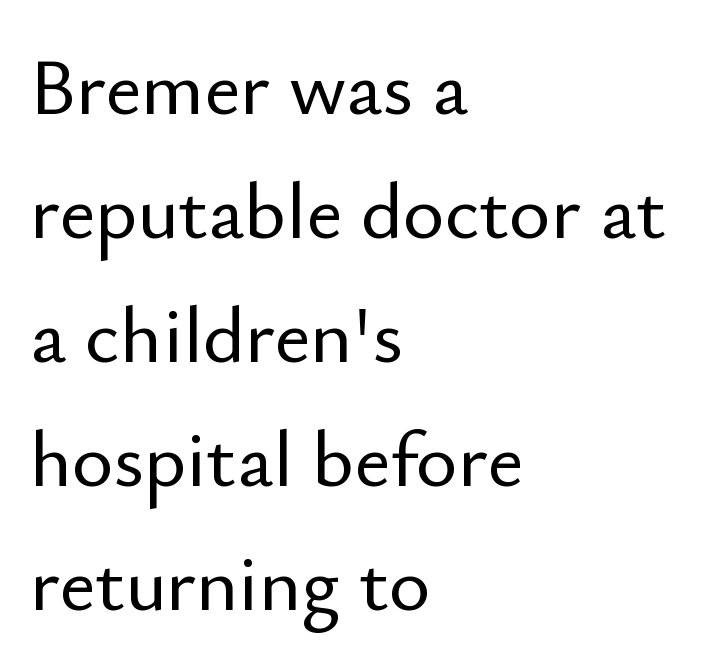
The passage shown has conventional tracking throughout. You can tell it's not italic because the verticals are truly vertical. The specimen omits any rule beneath the text block's lines. Evenly set lines give the paragraph a standard silhouette. Note the varied advance widths — an 'i' is clearly narrower than an 'm'.
